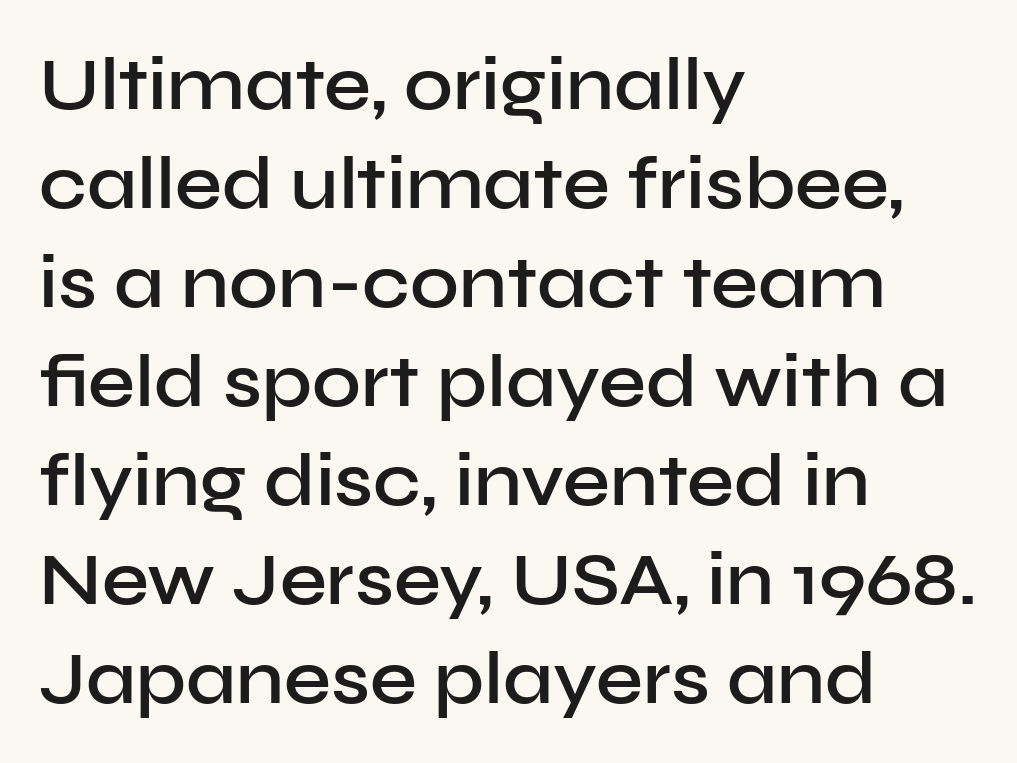
The image shows 75 px semibold sans-serif type, upright; set left-aligned, normal line spacing (1.32x), normal letter spacing, not underlined; low stroke contrast and a medium x-height.
